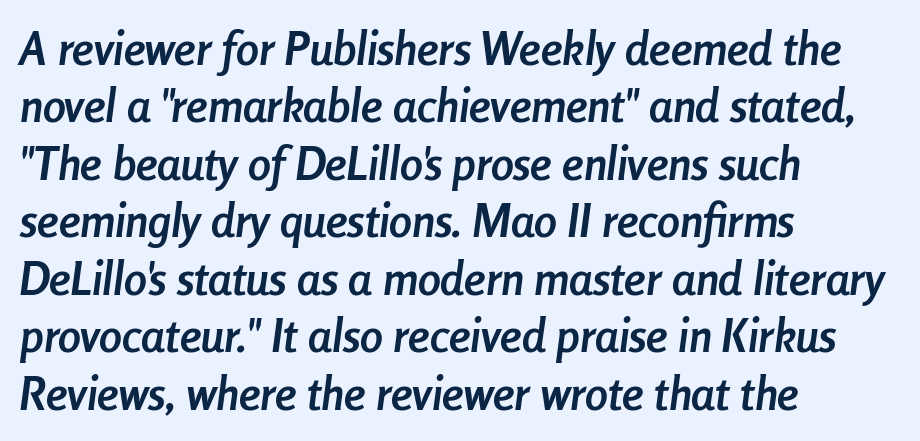
{"italic": "yes", "lean": "right", "slant_degrees": 8, "bold": "yes", "weight": "semibold", "width": "condensed", "stroke_contrast": "low", "x_height": "medium", "monospaced": "no", "underline": "no", "align": "left", "line_spacing": "normal", "line_spacing_ratio": 1.25, "letter_spacing": "normal", "letter_spacing_em": 0.0, "glyph_px": 46}
